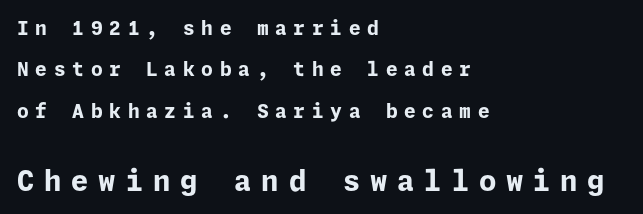
Q: Is the text bold? A: Yes.
Q: Is the text italic (slanted)? A: No, it is upright.
Q: Is the typeface a serif or a sans-serif typeface? A: Sans-serif.
Q: Is the text underlined? A: No.
Q: How is the paragraph aligned? A: Left-aligned.
Q: Is the spacing between letters normal or unusually wide? A: Unusually wide.
Q: Is the spacing between lines tight, normal or loose? A: Loose.
Q: Which block of text is set in a larger size, the first (top) or the second (bottom)? A: The second (bottom) one.
Q: Width (condensed, normal, or wide)? A: Normal.
Q: Stroke contrast? A: Low.
Q: x-height? A: Medium.
